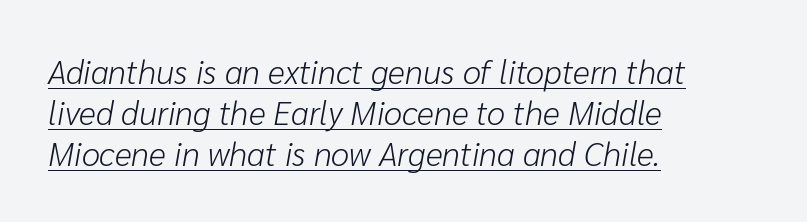
Q: Is the text bold? A: No.
Q: Is the text italic (slanted)? A: Yes, it leans right by about 10 degrees.
Q: Is the text underlined? A: Yes.
Q: How is the paragraph aligned? A: Left-aligned.
Q: Is the spacing between letters normal or unusually wide? A: Normal.
Q: Width (condensed, normal, or wide)? A: Normal.
Q: Stroke contrast? A: Low.
Q: x-height? A: Medium.
Q: Monospaced? A: No.
